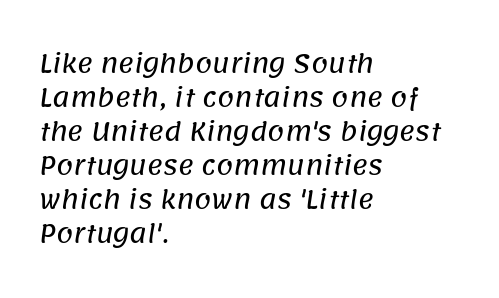
Successive baselines arrive at the customary interval. Caption: multi-line text, flush left, ragged right. Honestly, there is no underline to notice here at all. Letter spacing: default.
